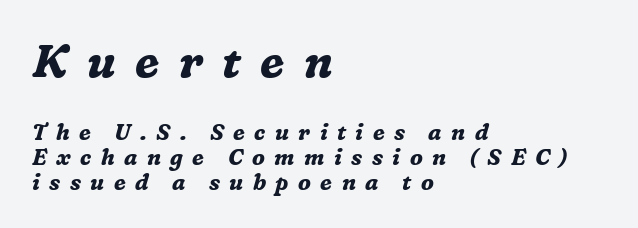
Visually the block forms a straight wall on the left and a jagged coastline on the right. The letters in the upper block stand taller than those in the block below. The tracking jumps out immediately: characters are airy and widely separated. Think of a printed novel: that variable character pitch is what you see here.
